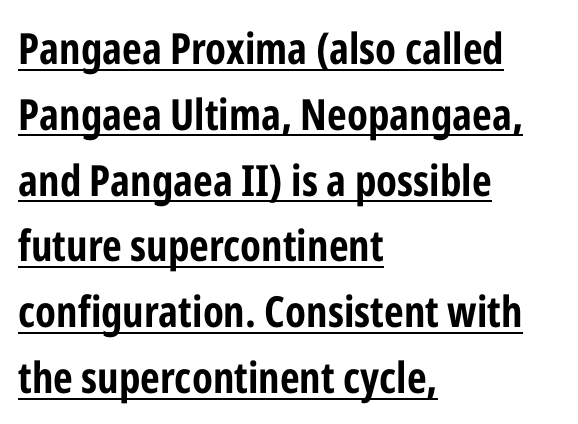
The passage shown is emphatically bold. This sample is left-justified, so line endings fall wherever the words run out. Posture: vertical. What stands out about the letter spacing? Nothing — it is the standard amount. Regular leading.
